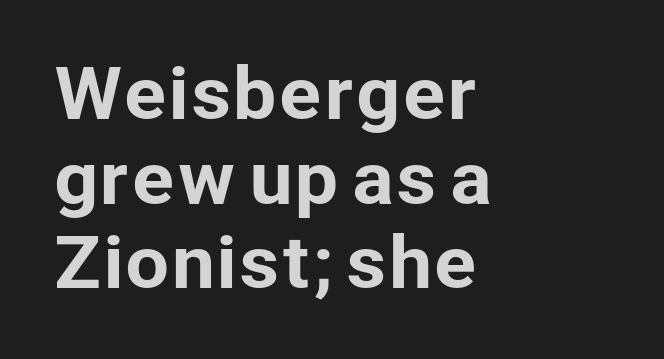
{"serif": "no", "italic": "no", "width": "normal", "stroke_contrast": "low", "x_height": "medium", "monospaced": "no", "underline": "no", "align": "left", "line_spacing_ratio": 1.21, "letter_spacing": "normal", "letter_spacing_em": 0.0, "glyph_px": 70}
